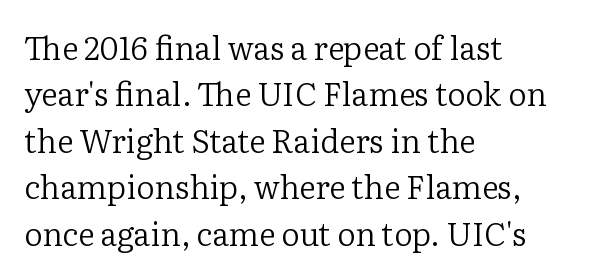
If you drew a line through each stem, it would be perfectly vertical. The strokes are not fattened; the text isn't bold. Each row of text sits above clean, open space. Do the characters align in a grid? No, the font is proportional.
